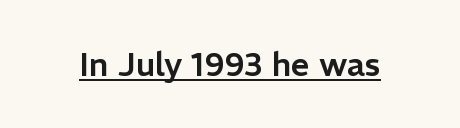
Q: Is the text italic (slanted)? A: No, it is upright.
Q: Is the typeface a serif or a sans-serif typeface? A: Sans-serif.
Q: Is the text underlined? A: Yes.
Q: Is the spacing between letters normal or unusually wide? A: Normal.
Q: Width (condensed, normal, or wide)? A: Normal.
Q: Stroke contrast? A: Low.
Q: x-height? A: Medium.
Q: Monospaced? A: No.
